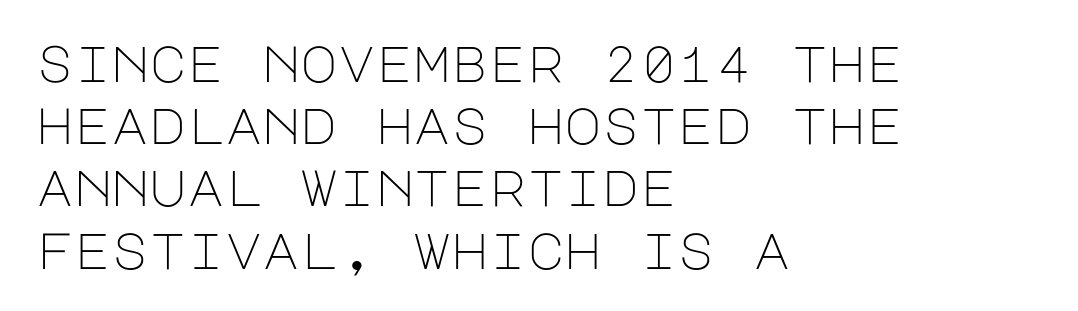
The image shows 51 px light sans-serif type, upright; set left-aligned, line spacing 1.22x, normal letter spacing, not underlined; low stroke contrast and a large x-height.
